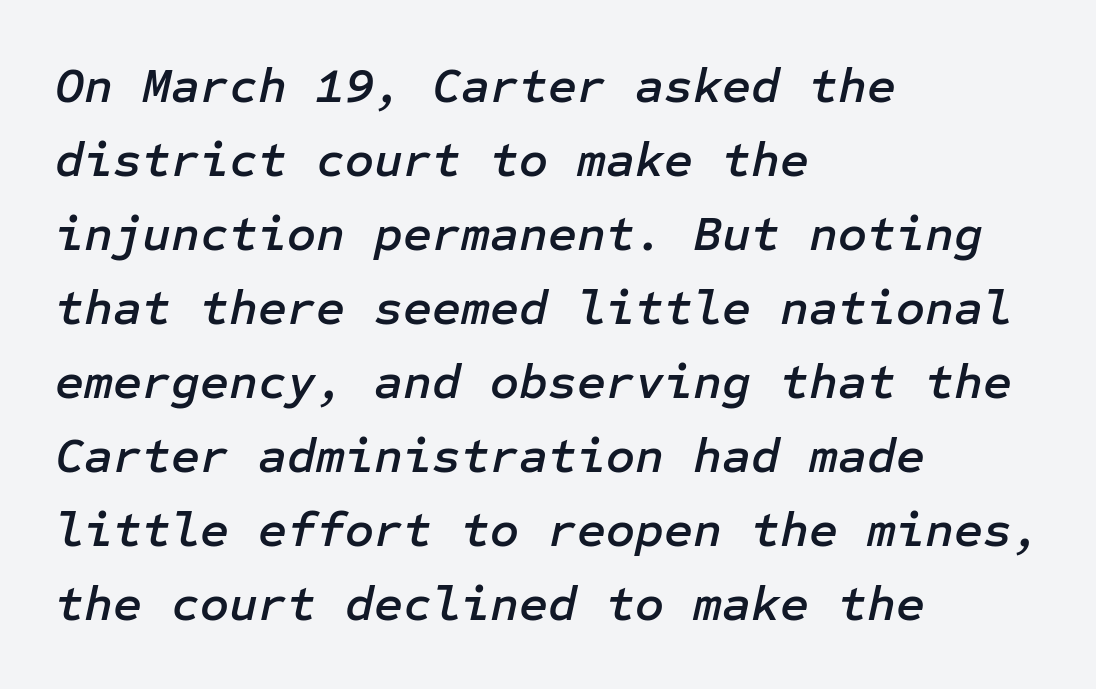
The image shows 50 px text type, italic (leaning right); set left-aligned, normal line spacing (1.48x), normal letter spacing, not underlined; low stroke contrast and a medium x-height.
